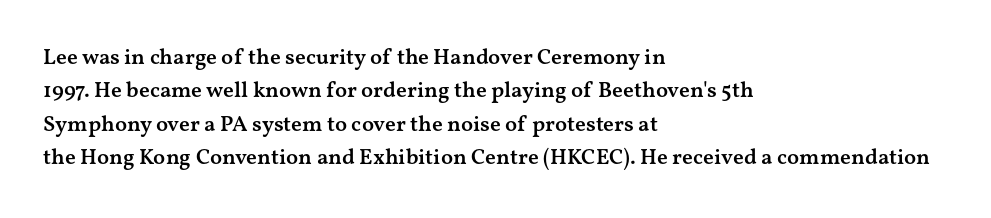
{"italic": "no", "bold": "semi", "underline": "no", "align": "left", "line_spacing": "normal", "line_spacing_ratio": 1.52, "letter_spacing": "normal", "letter_spacing_em": 0.0, "glyph_px": 22}
